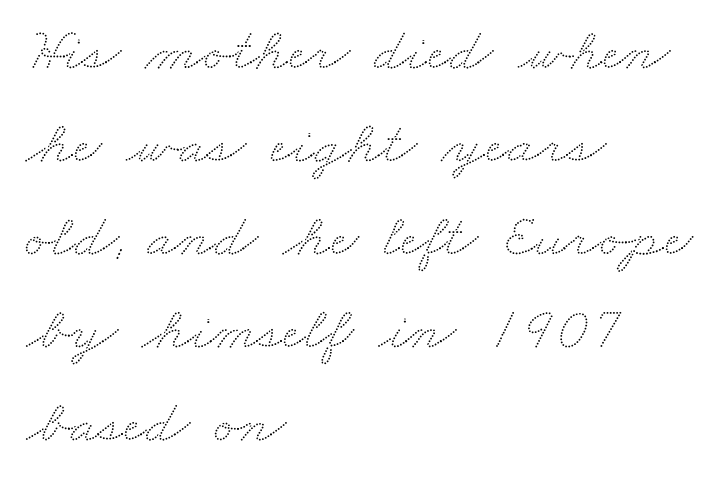
{"width": "wide", "stroke_contrast": "low", "x_height": "small", "monospaced": "no", "underline": "no", "align": "left", "line_spacing": "normal", "line_spacing_ratio": 1.5, "letter_spacing": "normal", "letter_spacing_em": 0.0, "glyph_px": 62}
